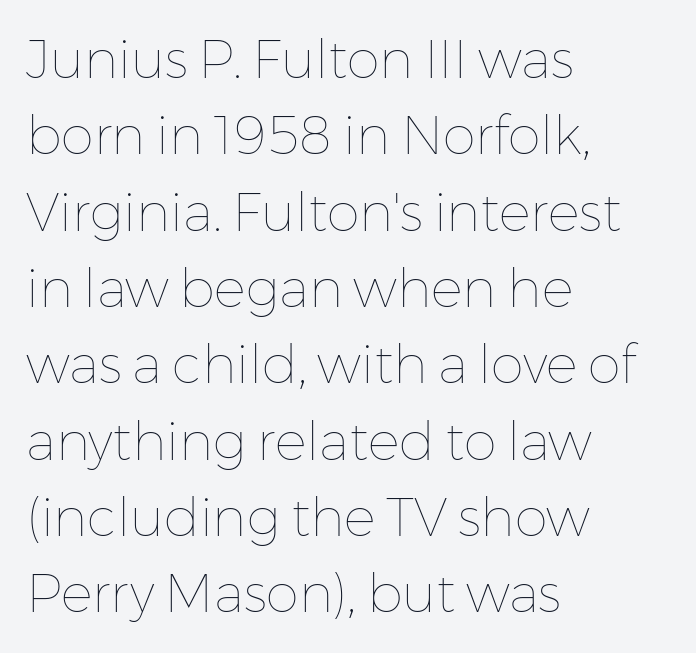
Is the stroke heavy? The answer is a plain regular-or-lighter. The typesetter chose a ragged-right arrangement here. Successive baselines arrive at the customary interval. Posture: vertical.
